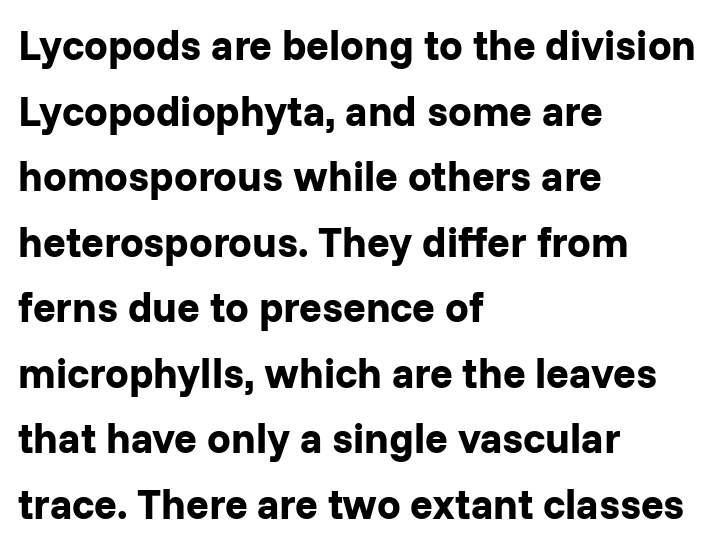
{"serif": "no", "italic": "no", "bold": "yes", "weight": "bold", "width": "normal", "stroke_contrast": "low", "x_height": "medium", "monospaced": "no", "underline": "no", "align": "left", "line_spacing": "normal", "line_spacing_ratio": 1.56, "letter_spacing": "normal", "letter_spacing_em": 0.0, "glyph_px": 42}
